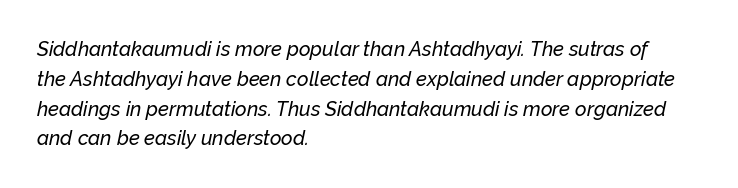
The image shows 20 px text type, italic (leaning right); set left-aligned, normal line spacing (1.49x), normal letter spacing, not underlined.
